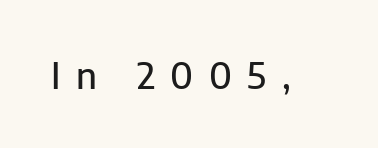
The image shows 36 px sans-serif type, upright; set unusually wide letter spacing (+0.43 em), not underlined; low stroke contrast and a medium x-height.
